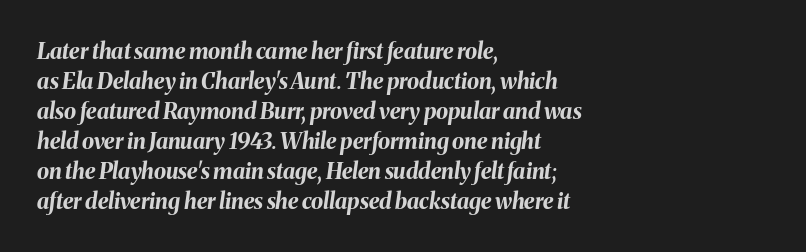
A typesetter would call this leading conventional body-copy spacing. A typesetter would call this zero additional tracking. These lines carry a lot of weight — the face is fully bold. Horizontally, the lines are justified to the leading edge only.
